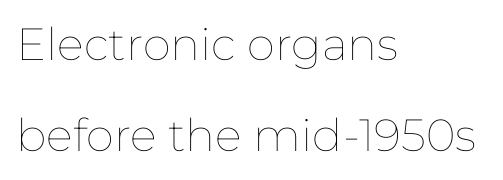
Designer's note — italics off, roman on. Here the designer chose a conventional face with non-uniform glyph widths. Only glyphs here, with clear space below each row. Between one letter and the next there's only the usual sliver of space. Stems here are at most as thick as an everyday book face.
